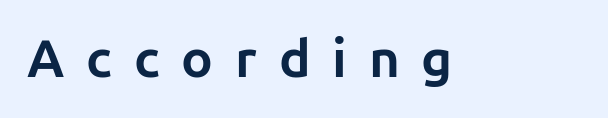
The image shows 53 px bold sans-serif type, upright; set unusually wide letter spacing (+0.41 em), not underlined; low stroke contrast and a medium x-height.
